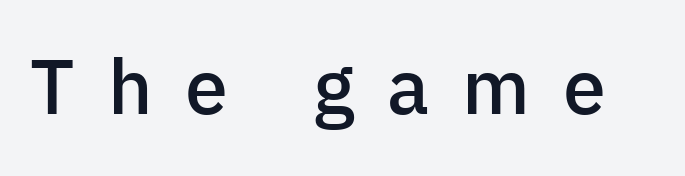
The image shows 77 px semibold sans-serif type, upright; set unusually wide letter spacing (+0.43 em), not underlined; low stroke contrast and a medium x-height.
